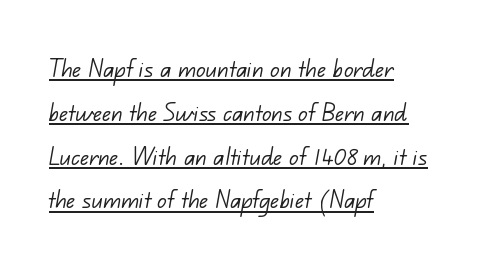
{"serif": "no", "bold": "no", "weight": "light", "width": "normal", "stroke_contrast": "low", "x_height": "small", "monospaced": "no", "underline": "yes", "align": "left", "line_spacing": "normal", "line_spacing_ratio": 1.51, "letter_spacing": "normal", "letter_spacing_em": 0.0, "glyph_px": 29}
